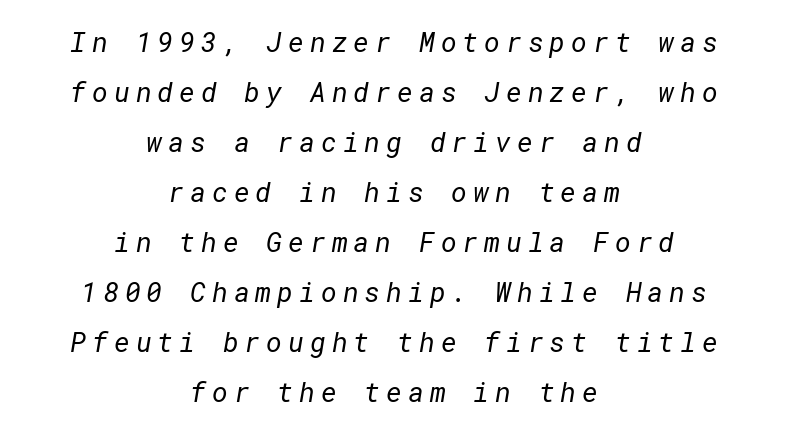
Is the type heavy? It reads as light-to-regular instead. The zone under the glyphs is completely vacant. There is plenty of visible air inserted between adjacent glyphs. The setting favours the middle, as headings and verse often do.
